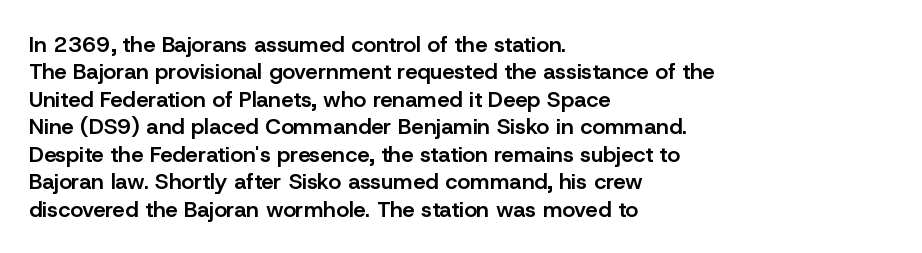
{"italic": "no", "bold": "semi", "underline": "no", "align": "left", "line_spacing": "normal", "line_spacing_ratio": 1.25, "letter_spacing": "normal", "letter_spacing_em": 0.0, "glyph_px": 22}
